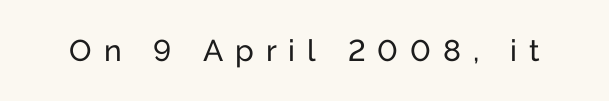
Spacing verdict: proportional, widths tailored to each character. The horizontal fit of the characters is loose and conspicuously gappy. Does the lettering tilt? It doesn't — this is upright. Letters have the restrained weight of plain body copy at most.
